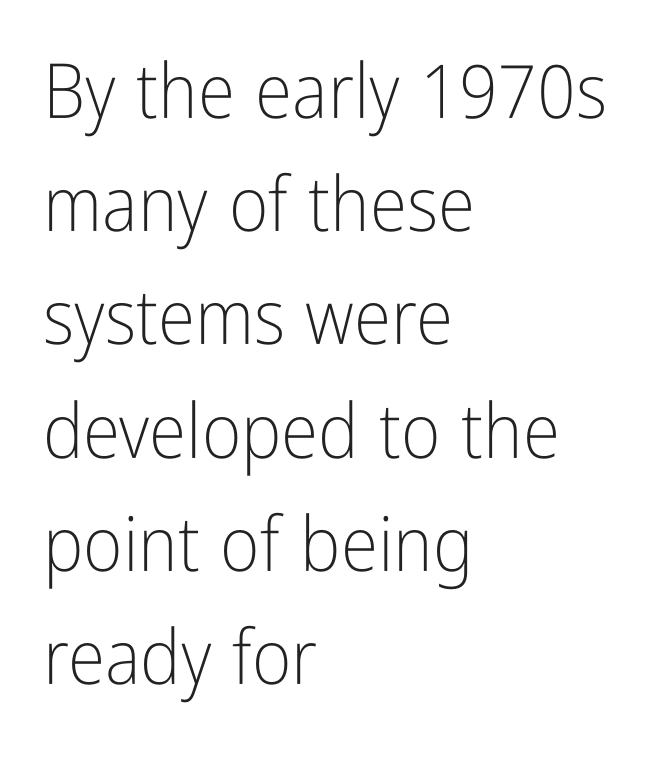
{"serif": "no", "italic": "no", "bold": "no", "weight": "light", "width": "condensed", "stroke_contrast": "low", "x_height": "medium", "monospaced": "no", "underline": "no", "align": "left", "line_spacing": "normal", "line_spacing_ratio": 1.49, "letter_spacing": "normal", "letter_spacing_em": 0.0, "glyph_px": 76}
